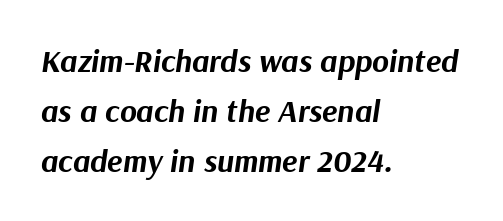
The image shows 32 px bold type, italic (leaning right); set left-aligned, normal line spacing (1.56x), normal letter spacing, not underlined; medium stroke contrast and a medium x-height.
